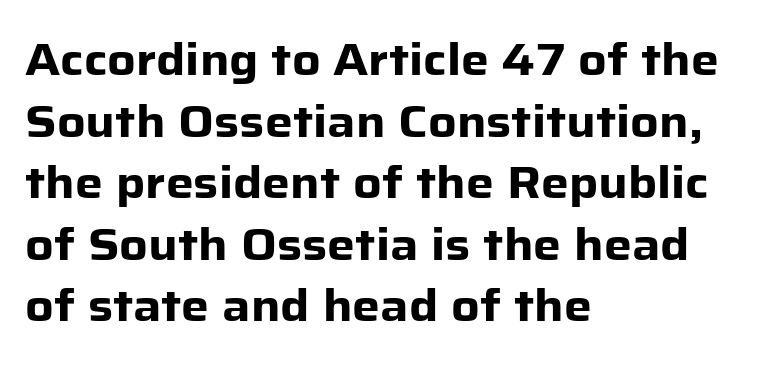
Nope, no serifs anywhere on these letters. This block has exactly the height ordinary leading produces. It's the straight-up-and-down kind of type. Weight check: bold — yes, fully. Looks like regular typesetting: each glyph gets only the width it needs.
